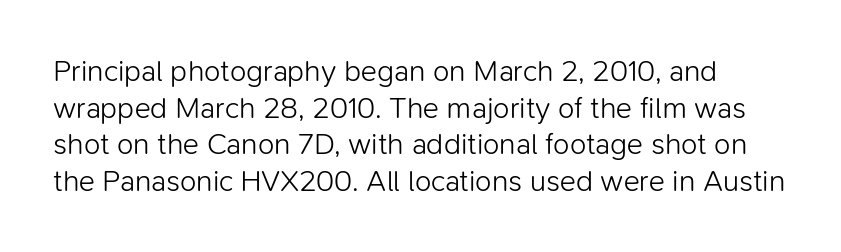
Q: Is the text bold? A: No.
Q: Is the text italic (slanted)? A: No, it is upright.
Q: Is the typeface a serif or a sans-serif typeface? A: Sans-serif.
Q: Is the text underlined? A: No.
Q: Is the spacing between letters normal or unusually wide? A: Normal.
Q: Width (condensed, normal, or wide)? A: Normal.
Q: Stroke contrast? A: Low.
Q: x-height? A: Medium.
Q: Monospaced? A: No.
